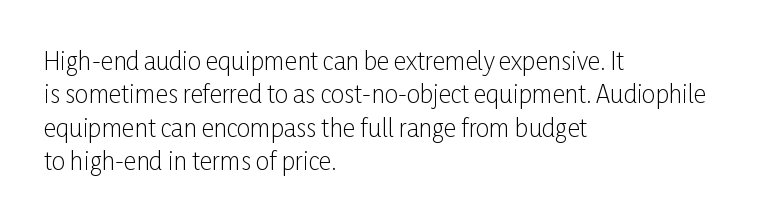
Q: Is the text bold? A: No.
Q: Is the text italic (slanted)? A: No, it is upright.
Q: Is the text underlined? A: No.
Q: How is the paragraph aligned? A: Left-aligned.
Q: Is the spacing between letters normal or unusually wide? A: Normal.
Q: Is the spacing between lines tight, normal or loose? A: Normal.
